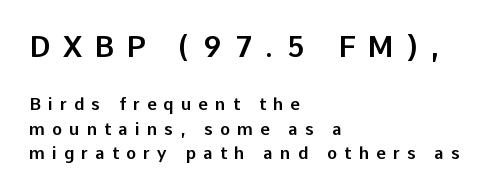
{"serif": "no", "italic": "no", "width": "normal", "stroke_contrast": "low", "x_height": "medium", "monospaced": "no", "underline": "no", "align": "left", "line_spacing": "normal", "line_spacing_ratio": 1.42, "letter_spacing": "wide", "letter_spacing_em": 0.42, "larger_block": "first", "size_ratio": 1.71, "glyph_px": 29}
